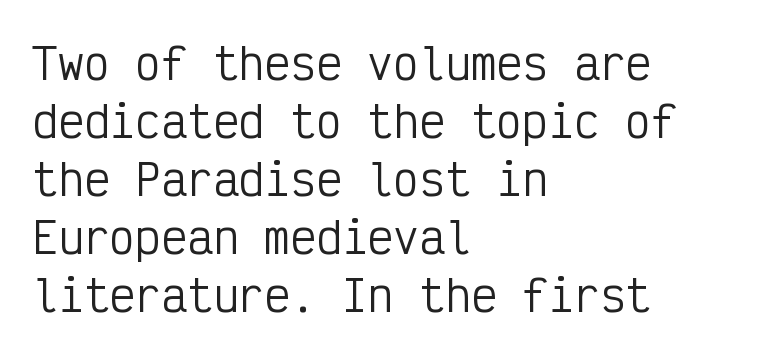
Every stem runs plumb, perpendicular to the baseline. Summary of vertical rhythm: regular, with standard interline spacing. Note the uniform advance width — an 'i' takes as much space as an 'm'. The gap between lines stays unmarked. Stem width sits at or under what a default text font uses.
